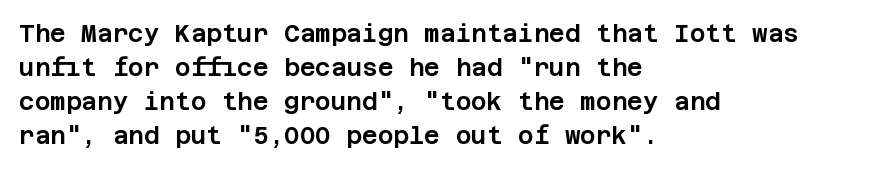
{"italic": "no", "underline": "no", "align": "left", "line_spacing": "normal", "line_spacing_ratio": 1.42, "letter_spacing": "normal", "letter_spacing_em": 0.0, "glyph_px": 24}
